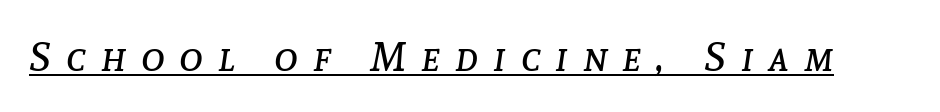
Q: Is the text bold? A: No.
Q: Is the text italic (slanted)? A: Yes, it leans right by about 8 degrees.
Q: Is the text underlined? A: Yes.
Q: Is the spacing between letters normal or unusually wide? A: Unusually wide.
Q: Width (condensed, normal, or wide)? A: Normal.
Q: Stroke contrast? A: Low.
Q: x-height? A: Medium.
Q: Monospaced? A: No.
